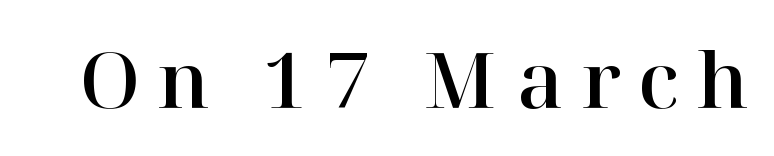
The image shows 77 px serif type, upright; set unusually wide letter spacing (+0.23 em), not underlined; high stroke contrast and a medium x-height.
